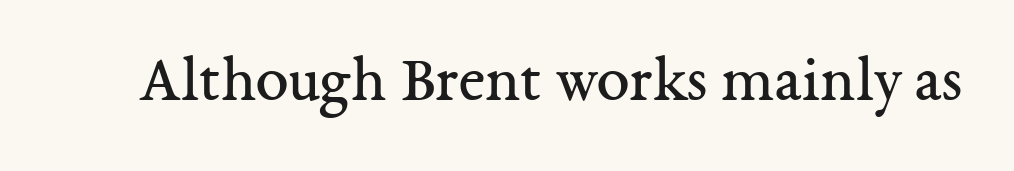
The image shows 66 px regular-weight serif type, upright; set normal letter spacing, not underlined; medium stroke contrast and a medium x-height.
